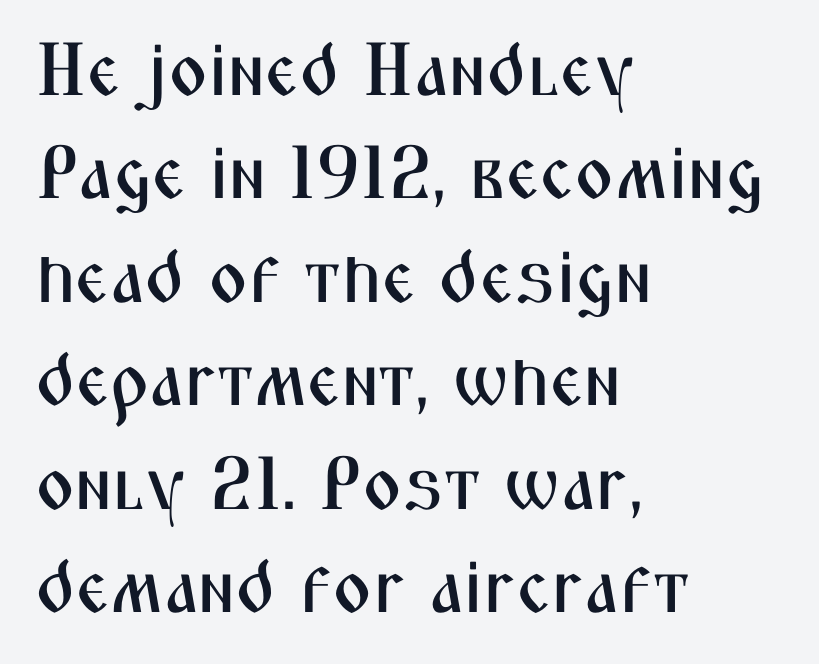
The image shows 75 px condensed sans-serif type, upright; set left-aligned, normal line spacing (1.38x), normal letter spacing, not underlined; medium stroke contrast and a medium x-height.
